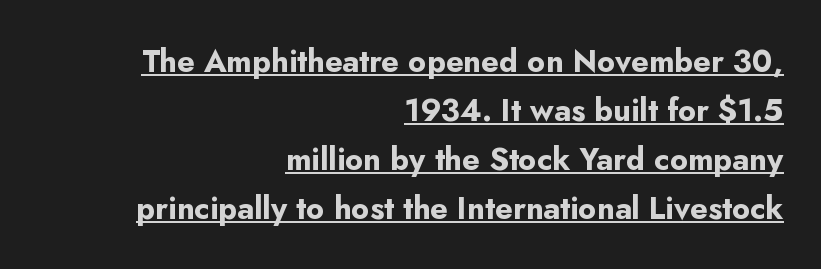
The passage shown is underscored from start to finish. Glyph-to-glyph distance matches everyday printed text. The characters look thick and weighty, a clear bold. This is sans-serif lettering, the kind often seen on screens and signage.
